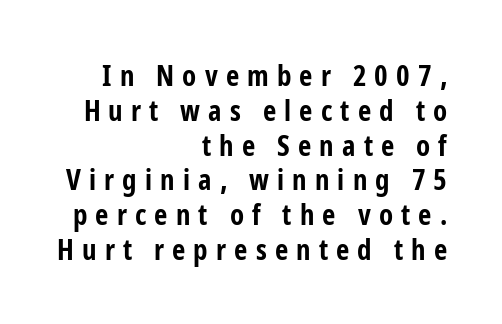
{"serif": "no", "italic": "no", "bold": "yes", "weight": "bold", "width": "condensed", "stroke_contrast": "low", "x_height": "medium", "monospaced": "no", "underline": "no", "align": "right", "line_spacing_ratio": 1.2, "letter_spacing": "wide", "letter_spacing_em": 0.28, "glyph_px": 29}
